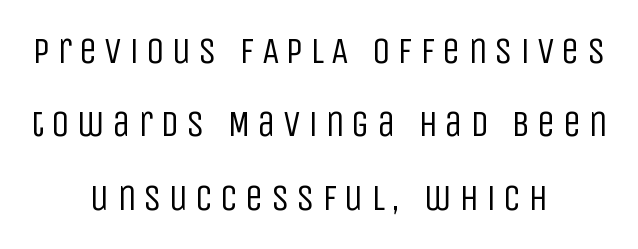
Q: Is the text bold? A: No.
Q: Is the text italic (slanted)? A: No, it is upright.
Q: Is the typeface a serif or a sans-serif typeface? A: Sans-serif.
Q: Is the text underlined? A: No.
Q: How is the paragraph aligned? A: Centered.
Q: Is the spacing between lines tight, normal or loose? A: Loose.
Q: Width (condensed, normal, or wide)? A: Condensed.
Q: Stroke contrast? A: Low.
Q: x-height? A: Large.
Q: Monospaced? A: No.
